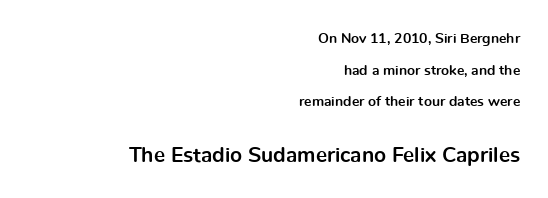
The lower block of text is set noticeably larger than the block above it. Short and long lines alike share a common ending point at right. The horizontal fit of the characters is conventional and even. The rendering uses a large line-height, opening up the rows.
